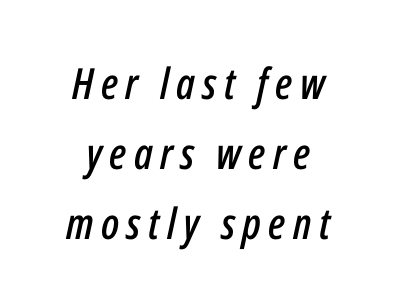
Clear beneath every line of the passage. The lines sit at an ordinary, default distance from one another. The font's italic variant was chosen for this text. Here the designer chose a conventional face with non-uniform glyph widths.
